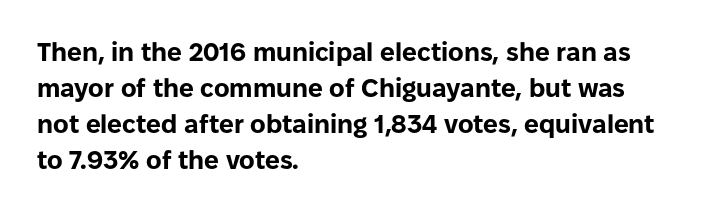
{"italic": "no", "bold": "yes", "underline": "no", "align": "left", "line_spacing": "normal", "line_spacing_ratio": 1.39, "letter_spacing": "normal", "letter_spacing_em": 0.0, "glyph_px": 26}
